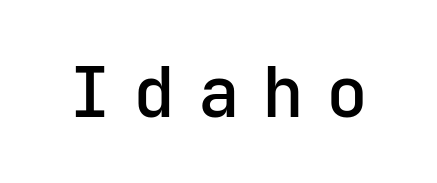
The image shows 70 px sans-serif type, upright, monospaced; set unusually wide letter spacing (+0.32 em), not underlined; low stroke contrast and a medium x-height.
